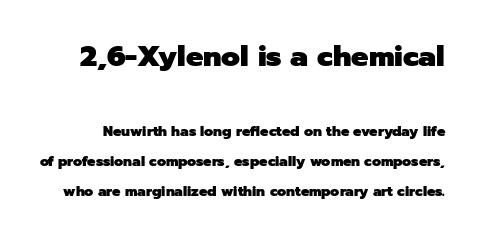
The image shows 29 px heavy sans-serif type, upright; set loose line spacing (2.16x), normal letter spacing, not underlined; the first (top) block is 2.07x larger; low stroke contrast and a medium x-height.
